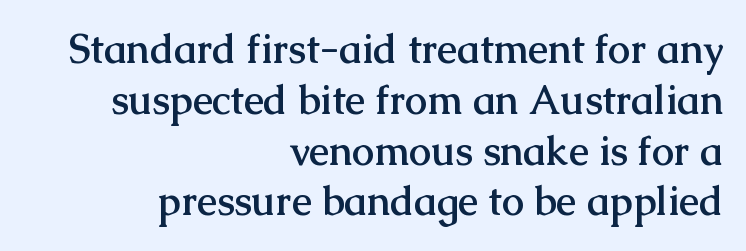
{"serif": "yes", "italic": "no", "bold": "yes", "weight": "semibold", "width": "normal", "stroke_contrast": "medium", "x_height": "medium", "monospaced": "no", "underline": "no", "align": "right", "line_spacing": "normal", "line_spacing_ratio": 1.27, "letter_spacing": "normal", "letter_spacing_em": 0.0, "glyph_px": 40}
